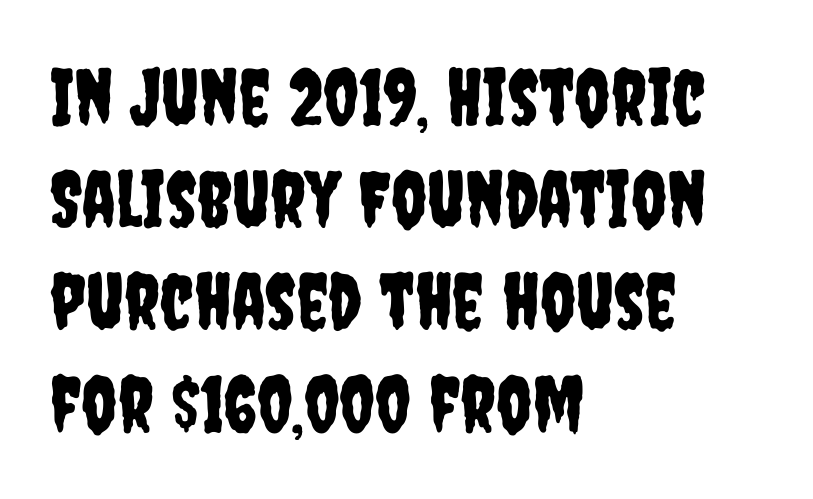
The image shows 78 px condensed sans-serif type, upright; set left-aligned, normal line spacing (1.31x), normal letter spacing, not underlined; low stroke contrast and a large x-height.
